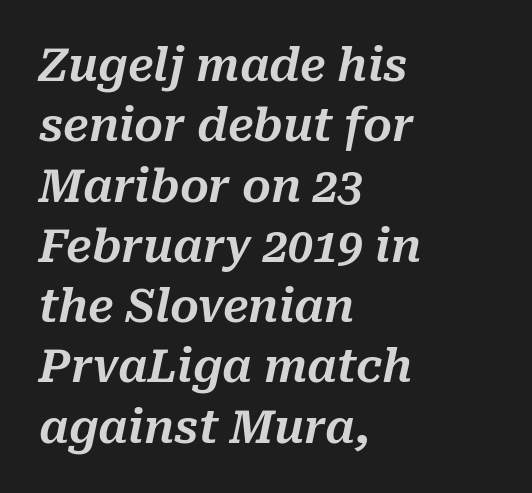
Vertical spacing — default. Is this a fixed-width face? No — the glyphs have proportional, varying widths. The font's italic variant was chosen for this text. Every row of glyphs begins at an identical x-position on the left. What stands out about the letter spacing? Nothing — it is the standard amount. Check the space under the baseline: it is left empty.
